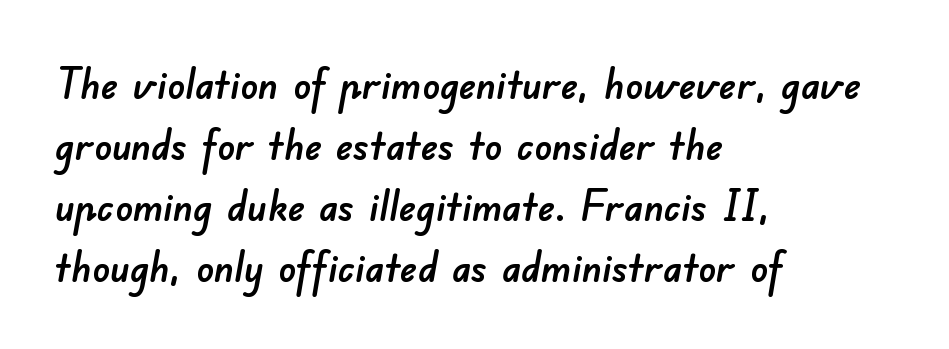
Look at the tracking — it's just the regular setting, nothing added. In terms of letterform style, serifs are entirely absent. These lines are rendered in a variable-pitch font. The line-height multiplier appears to be the usual default. Horizontally, the lines are justified to the leading edge only. The foot of each line stays bare and open.
